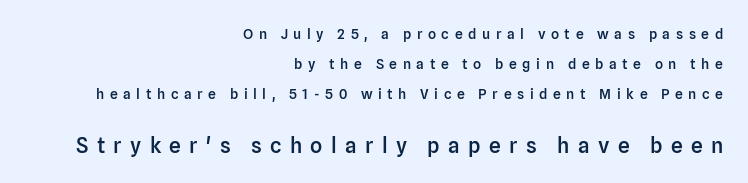
The image shows 21 px text type, upright; set right-aligned, loose line spacing (2.14x), unusually wide letter spacing (+0.4 em), not underlined; the second (bottom) block is 1.5x larger.
